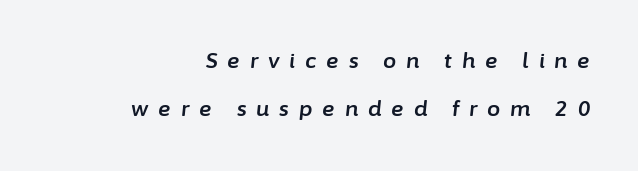
{"italic": "yes", "lean": "right", "slant_degrees": 6, "underline": "no", "align": "right", "line_spacing": "loose", "line_spacing_ratio": 2.3, "letter_spacing": "wide", "letter_spacing_em": 0.47, "glyph_px": 21}
